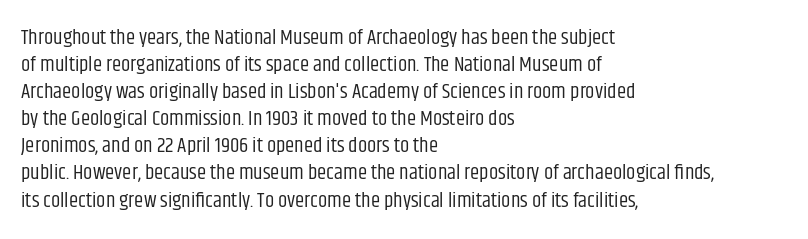
The passage shown is not underscored anywhere. Summary of vertical rhythm: regular, with standard interline spacing. The rag falls on the right side of this text block. Notice how the stems are strictly vertical — no italics here. Vertical stems look standard width or narrower in stroke.
